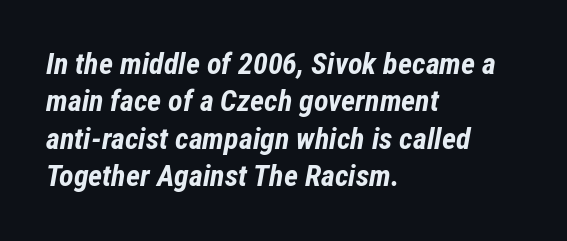
Q: Is the text bold? A: Yes.
Q: Is the text italic (slanted)? A: Yes, it leans right by about 12 degrees.
Q: Is the text underlined? A: No.
Q: How is the paragraph aligned? A: Left-aligned.
Q: Is the spacing between letters normal or unusually wide? A: Normal.
Q: Is the spacing between lines tight, normal or loose? A: Normal.
Q: Width (condensed, normal, or wide)? A: Condensed.
Q: Stroke contrast? A: Low.
Q: x-height? A: Medium.
Q: Monospaced? A: No.
